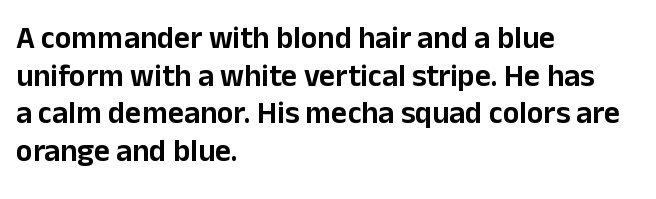
Q: Is the text italic (slanted)? A: No, it is upright.
Q: Is the typeface a serif or a sans-serif typeface? A: Sans-serif.
Q: Is the text underlined? A: No.
Q: How is the paragraph aligned? A: Left-aligned.
Q: Is the spacing between letters normal or unusually wide? A: Normal.
Q: Width (condensed, normal, or wide)? A: Normal.
Q: Stroke contrast? A: Low.
Q: x-height? A: Medium.
Q: Monospaced? A: No.
